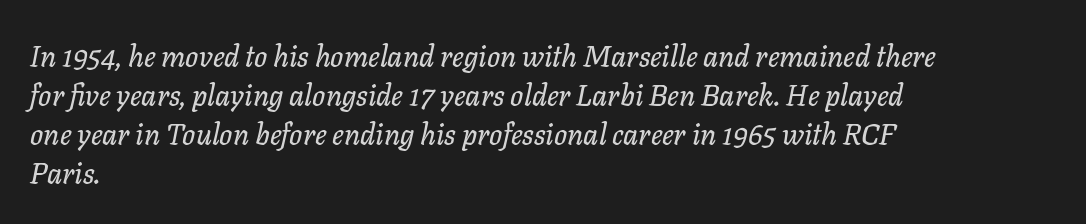
{"italic": "yes", "lean": "right", "slant_degrees": 11, "width": "normal", "stroke_contrast": "low", "x_height": "medium", "monospaced": "no", "underline": "no", "align": "left", "line_spacing": "normal", "line_spacing_ratio": 1.35, "letter_spacing": "normal", "letter_spacing_em": 0.0, "glyph_px": 29}
